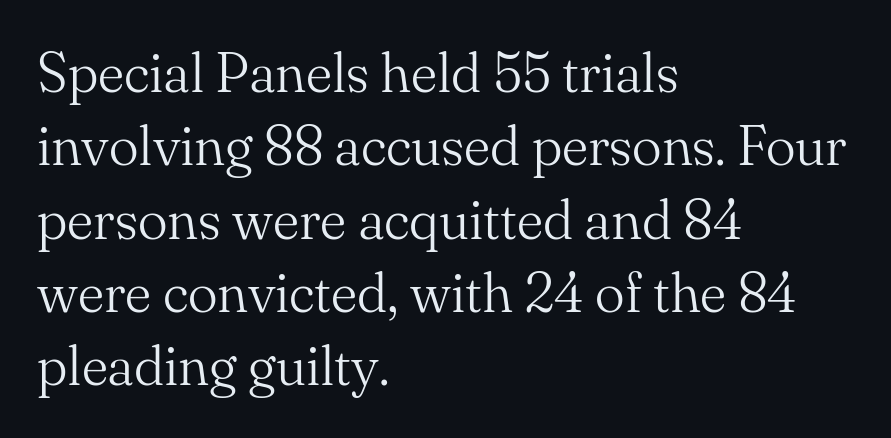
{"serif": "yes", "italic": "no", "bold": "no", "weight": "light", "width": "normal", "stroke_contrast": "medium", "x_height": "small", "monospaced": "no", "underline": "no", "align": "left", "line_spacing": "normal", "line_spacing_ratio": 1.31, "letter_spacing": "normal", "letter_spacing_em": 0.0, "glyph_px": 56}
